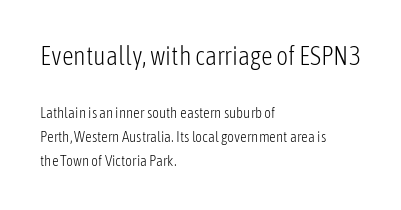
Q: Is the text bold? A: No.
Q: Is the text italic (slanted)? A: No, it is upright.
Q: Is the text underlined? A: No.
Q: How is the paragraph aligned? A: Left-aligned.
Q: Is the spacing between letters normal or unusually wide? A: Normal.
Q: Is the spacing between lines tight, normal or loose? A: Normal.
Q: Which block of text is set in a larger size, the first (top) or the second (bottom)? A: The first (top) one.
